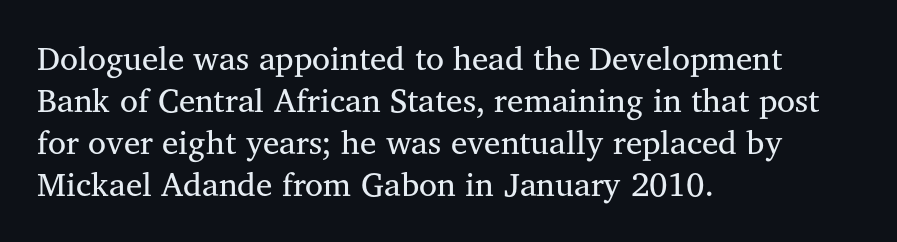
The image shows 33 px regular-weight serif type, upright; set left-aligned, normal line spacing (1.27x), normal letter spacing, not underlined; medium stroke contrast and a medium x-height.
